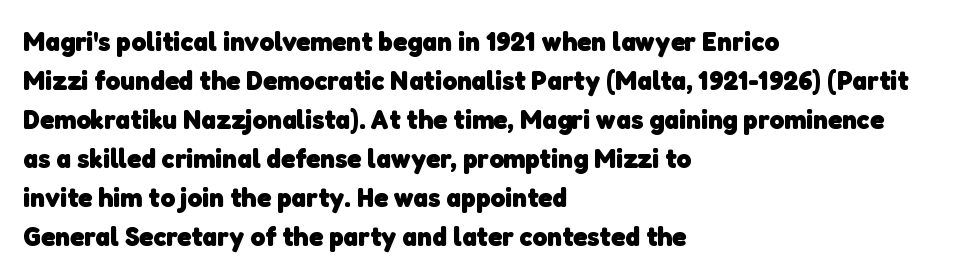
Underlining? Definitely not there. Spacing verdict: proportional, widths tailored to each character. The type is set solid horizontally, with unmodified tracking. The passage shown is typeset with a sans-serif family. These lines are set flush left with a ragged right edge.
